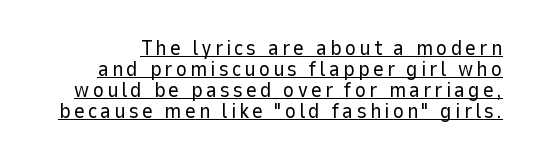
The font's upright variant was chosen for this text. Counters stay open thanks to moderate or lighter strokes. Somebody hit Ctrl+U on this one — the words are underlined. The leading is snug, giving the passage a crowded texture.
